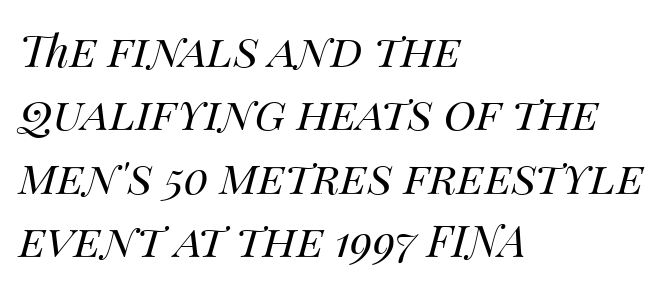
Observe the lean: these are italic letterforms. Each new line begins a customary step beneath the previous one. A typesetter would call this proportional, since set widths differ per character. The gaps between neighbouring characters are ordinary and unremarkable.
